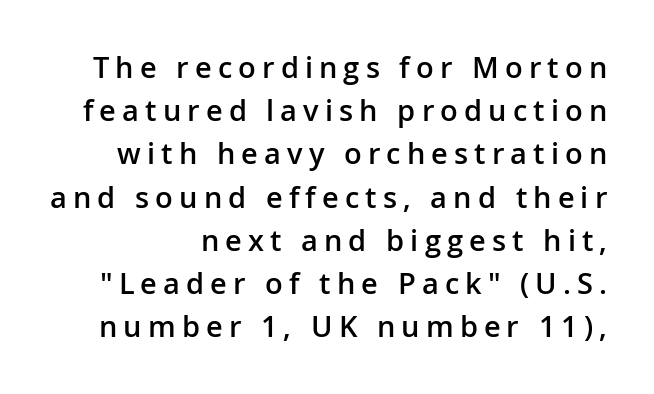
The image shows 29 px semibold sans-serif type, upright; set normal line spacing (1.49x), unusually wide letter spacing (+0.21 em), not underlined; low stroke contrast and a medium x-height.
